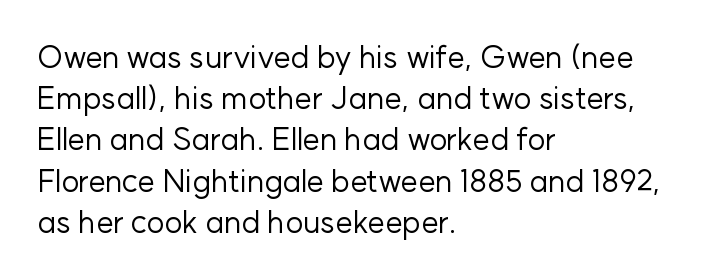
Q: Is the text bold? A: No.
Q: Is the text italic (slanted)? A: No, it is upright.
Q: Is the typeface a serif or a sans-serif typeface? A: Sans-serif.
Q: Is the text underlined? A: No.
Q: How is the paragraph aligned? A: Left-aligned.
Q: Is the spacing between letters normal or unusually wide? A: Normal.
Q: Is the spacing between lines tight, normal or loose? A: Normal.
Q: Width (condensed, normal, or wide)? A: Normal.
Q: Stroke contrast? A: Low.
Q: x-height? A: Medium.
Q: Monospaced? A: No.
